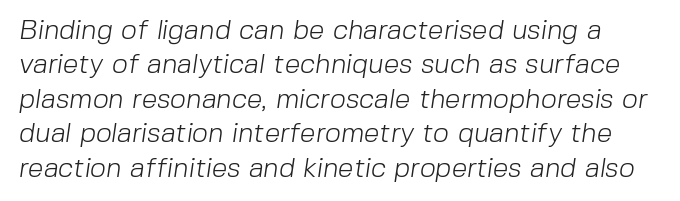
Q: Is the text bold? A: No.
Q: Is the typeface a serif or a sans-serif typeface? A: Sans-serif.
Q: Is the text underlined? A: No.
Q: Is the spacing between letters normal or unusually wide? A: Normal.
Q: Width (condensed, normal, or wide)? A: Normal.
Q: Stroke contrast? A: Low.
Q: x-height? A: Medium.
Q: Monospaced? A: No.
